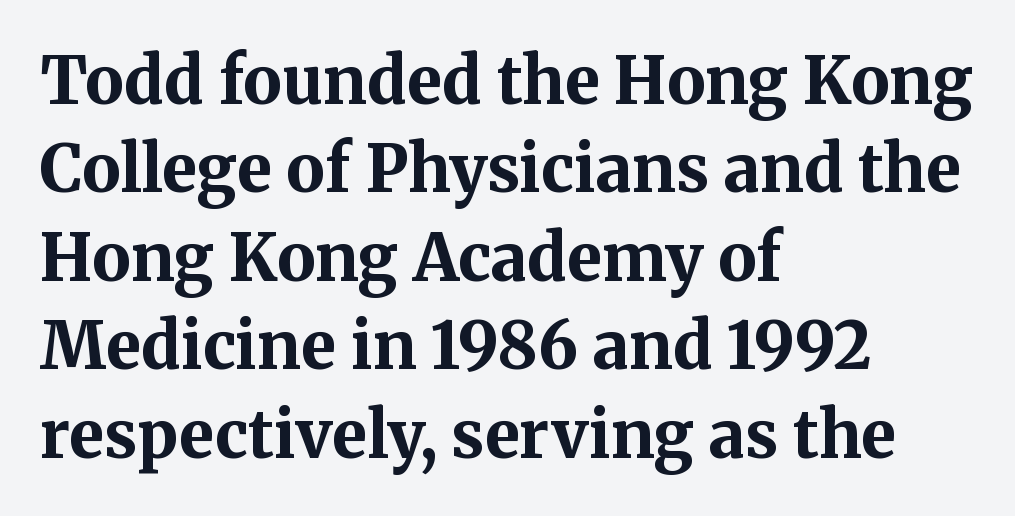
The image shows 65 px bold serif type, upright; set left-aligned, normal line spacing (1.36x), normal letter spacing, not underlined; medium stroke contrast and a medium x-height.
